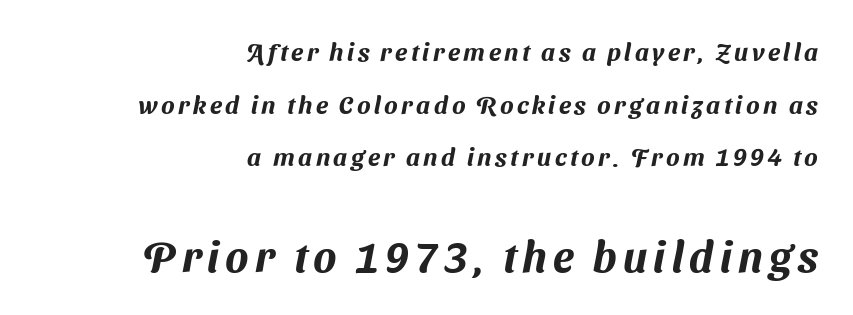
Q: Is the typeface a serif or a sans-serif typeface? A: Sans-serif.
Q: Is the text underlined? A: No.
Q: How is the paragraph aligned? A: Right-aligned.
Q: Is the spacing between lines tight, normal or loose? A: Loose.
Q: Which block of text is set in a larger size, the first (top) or the second (bottom)? A: The second (bottom) one.
Q: Width (condensed, normal, or wide)? A: Normal.
Q: Stroke contrast? A: Medium.
Q: x-height? A: Medium.
Q: Monospaced? A: No.
